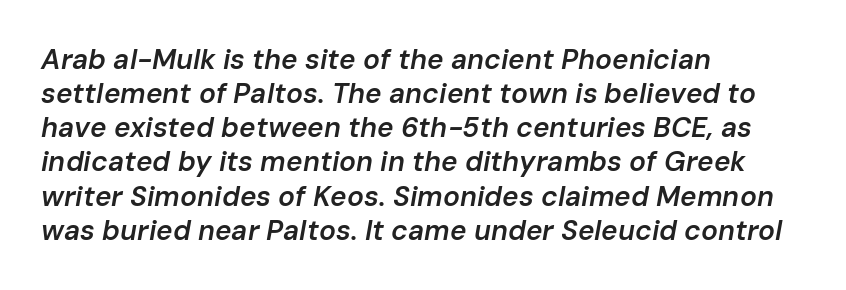
{"italic": "yes", "lean": "right", "slant_degrees": 10, "bold": "semi", "weight": "semibold", "width": "normal", "stroke_contrast": "low", "x_height": "medium", "monospaced": "no", "underline": "no", "align": "left", "line_spacing_ratio": 1.22, "letter_spacing": "normal", "letter_spacing_em": 0.0, "glyph_px": 28}
